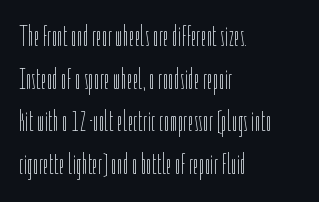
{"italic": "no", "bold": "no", "weight": "thin", "width": "condensed", "stroke_contrast": "low", "x_height": "medium", "monospaced": "no", "underline": "no", "align": "left", "line_spacing": "normal", "line_spacing_ratio": 1.47, "letter_spacing": "normal", "letter_spacing_em": 0.0, "glyph_px": 29}
